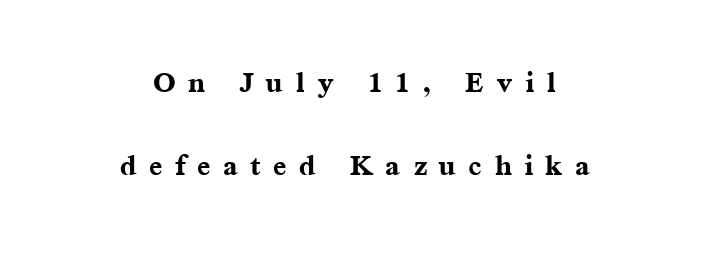
The image shows 39 px semibold serif type, upright; set centered, loose line spacing (2.14x), unusually wide letter spacing (+0.32 em), not underlined; medium stroke contrast and a medium x-height.
